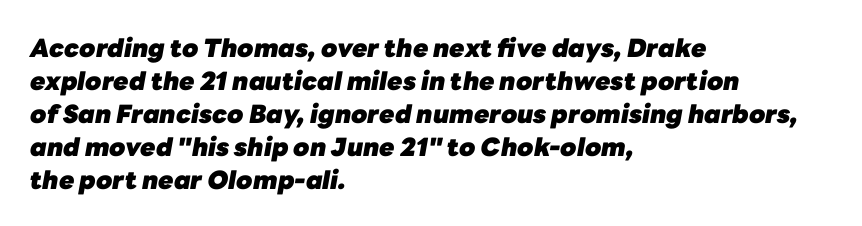
Emphasis-style slanted type is in use. The block of text has a typical density, with ordinary space between rows. The area under the type is left untouched. The strokes are fattened all the way to bold. Short note: letters normally spaced. The lines in this sample share a left origin and differ only in where they stop.
